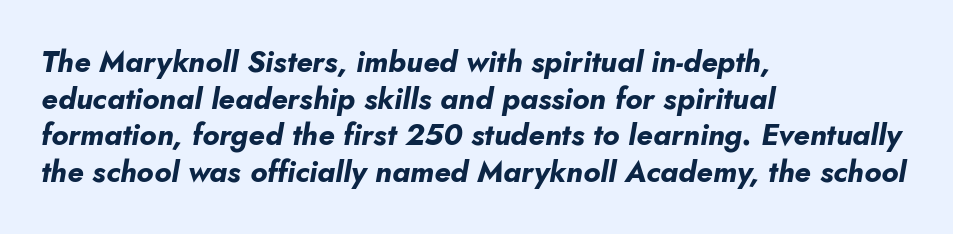
Q: Is the text bold? A: Yes.
Q: Is the text italic (slanted)? A: Yes, it leans right by about 10 degrees.
Q: Is the text underlined? A: No.
Q: How is the paragraph aligned? A: Left-aligned.
Q: Is the spacing between letters normal or unusually wide? A: Normal.
Q: Width (condensed, normal, or wide)? A: Normal.
Q: Stroke contrast? A: Low.
Q: x-height? A: Small.
Q: Monospaced? A: No.
